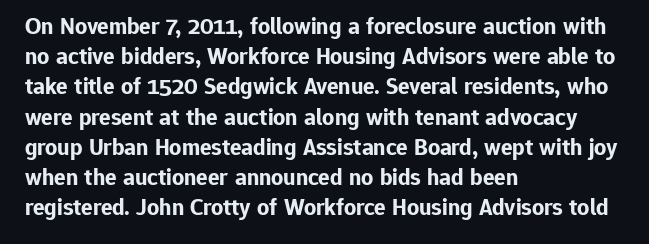
Q: Is the text bold? A: Yes.
Q: Is the text italic (slanted)? A: No, it is upright.
Q: Is the text underlined? A: No.
Q: How is the paragraph aligned? A: Left-aligned.
Q: Is the spacing between letters normal or unusually wide? A: Normal.
Q: Is the spacing between lines tight, normal or loose? A: Normal.
